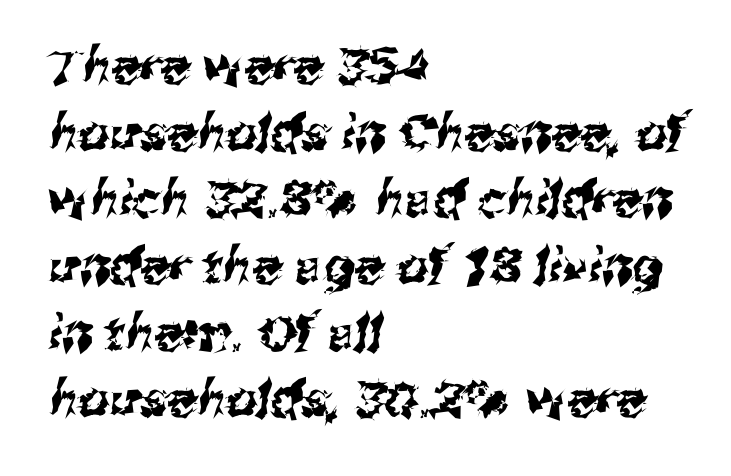
{"serif": "no", "width": "normal", "stroke_contrast": "medium", "x_height": "medium", "monospaced": "no", "underline": "no", "align": "left", "line_spacing": "normal", "line_spacing_ratio": 1.36, "letter_spacing": "normal", "letter_spacing_em": 0.0, "glyph_px": 49}
